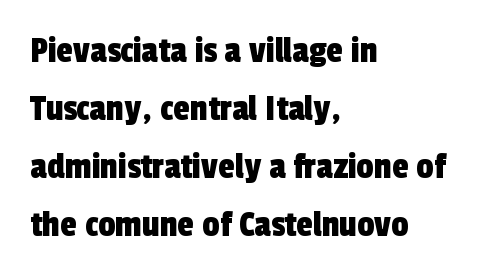
The image shows 38 px condensed sans-serif type; set left-aligned, normal line spacing (1.53x), normal letter spacing, not underlined; a medium x-height.
